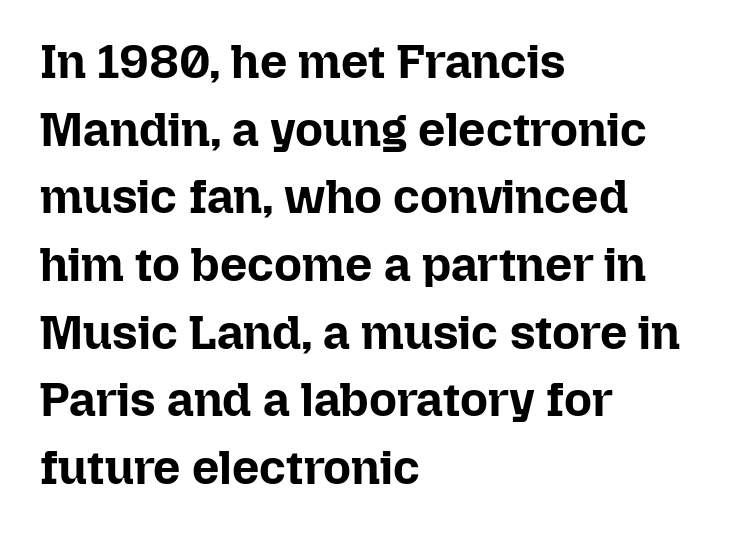
{"italic": "no", "bold": "yes", "weight": "bold", "width": "normal", "stroke_contrast": "low", "x_height": "medium", "monospaced": "no", "underline": "no", "align": "left", "line_spacing": "normal", "line_spacing_ratio": 1.41, "letter_spacing": "normal", "letter_spacing_em": 0.0, "glyph_px": 48}
